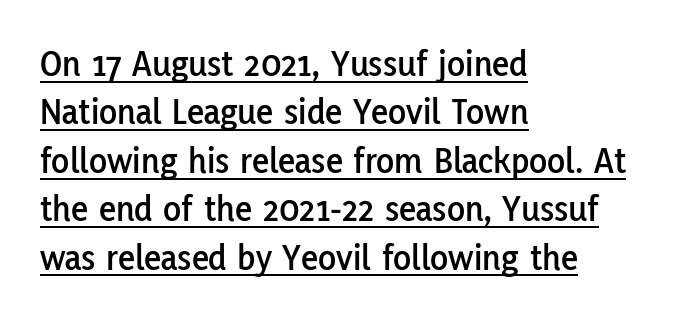
Q: Is the text italic (slanted)? A: No, it is upright.
Q: Is the typeface a serif or a sans-serif typeface? A: Sans-serif.
Q: Is the text underlined? A: Yes.
Q: How is the paragraph aligned? A: Left-aligned.
Q: Is the spacing between letters normal or unusually wide? A: Normal.
Q: Is the spacing between lines tight, normal or loose? A: Normal.
Q: Width (condensed, normal, or wide)? A: Normal.
Q: Stroke contrast? A: Low.
Q: x-height? A: Medium.
Q: Monospaced? A: No.
